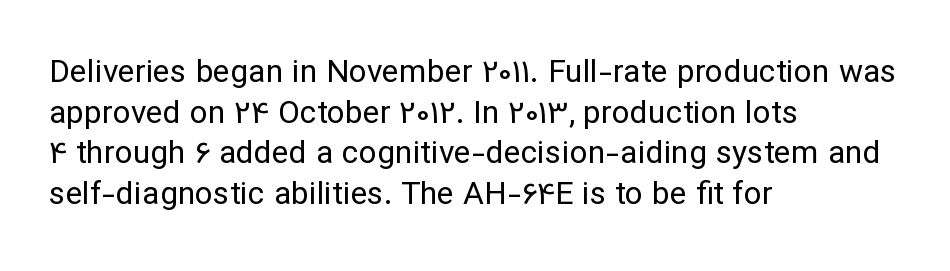
Q: Is the text bold? A: No.
Q: Is the text italic (slanted)? A: No, it is upright.
Q: Is the typeface a serif or a sans-serif typeface? A: Sans-serif.
Q: Is the text underlined? A: No.
Q: How is the paragraph aligned? A: Left-aligned.
Q: Is the spacing between letters normal or unusually wide? A: Normal.
Q: Is the spacing between lines tight, normal or loose? A: Normal.
Q: Width (condensed, normal, or wide)? A: Normal.
Q: Stroke contrast? A: Low.
Q: x-height? A: Medium.
Q: Monospaced? A: No.
